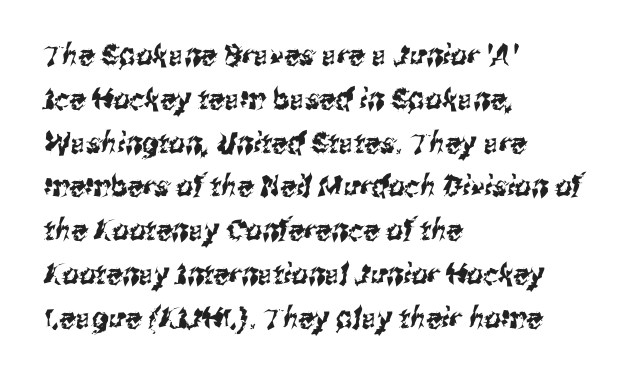
{"serif": "no", "width": "condensed", "stroke_contrast": "medium", "x_height": "medium", "monospaced": "no", "underline": "no", "align": "left", "line_spacing": "normal", "line_spacing_ratio": 1.51, "letter_spacing": "normal", "letter_spacing_em": 0.0, "glyph_px": 29}
